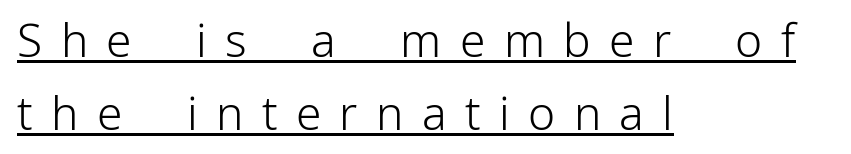
The image shows 46 px light sans-serif type, upright; set left-aligned, normal line spacing (1.59x), unusually wide letter spacing (+0.4 em), underlined; low stroke contrast and a medium x-height.
